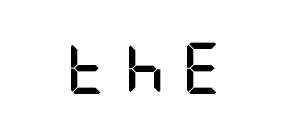
Caption: expanded tracking, letters set apart. The lettering stays uniformly vertical, giving the passage a roman look. The space beneath each line is pristine and unruled. Chunky letters — that's bold for sure.
